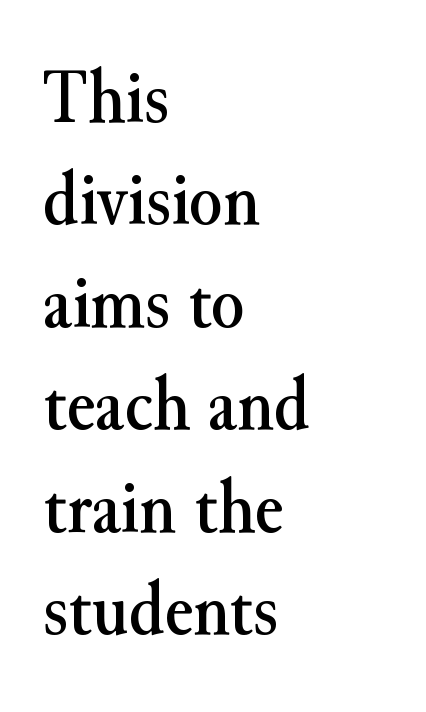
Q: Is the text italic (slanted)? A: No, it is upright.
Q: Is the typeface a serif or a sans-serif typeface? A: Serif.
Q: Is the text underlined? A: No.
Q: How is the paragraph aligned? A: Left-aligned.
Q: Is the spacing between letters normal or unusually wide? A: Normal.
Q: Is the spacing between lines tight, normal or loose? A: Normal.
Q: Width (condensed, normal, or wide)? A: Normal.
Q: Stroke contrast? A: Medium.
Q: x-height? A: Small.
Q: Monospaced? A: No.
